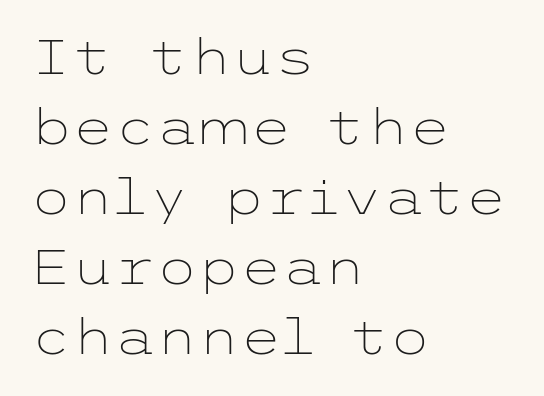
{"serif": "no", "italic": "no", "bold": "no", "weight": "light", "width": "wide", "stroke_contrast": "low", "x_height": "medium", "underline": "no", "align": "left", "line_spacing": "normal", "line_spacing_ratio": 1.46, "letter_spacing": "normal", "letter_spacing_em": 0.0, "glyph_px": 48}
